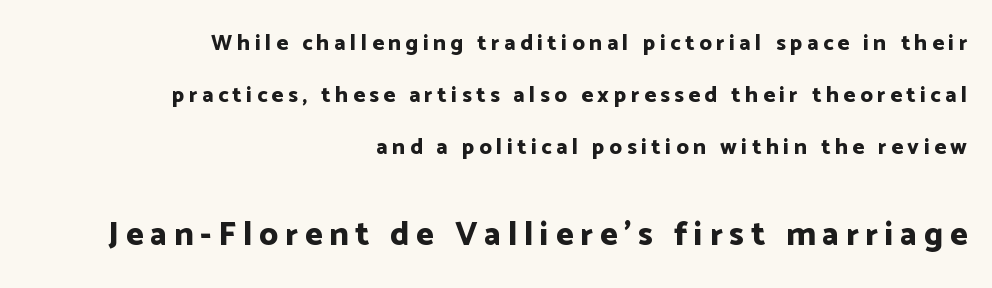
The image shows 33 px bold sans-serif type, upright; set right-aligned, loose line spacing (2.37x), unusually wide letter spacing (+0.21 em), not underlined; the second (bottom) block is 1.5x larger; low stroke contrast and a medium x-height.
